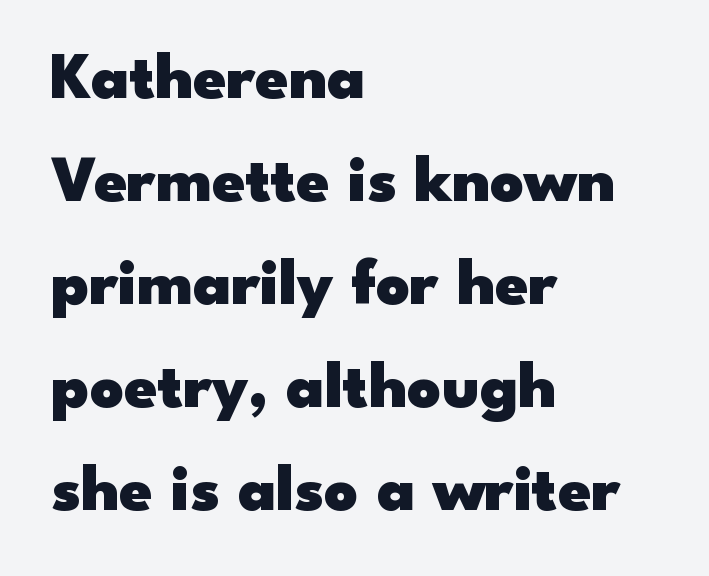
Italic: no, the glyphs are upright roman. Compared with typical body copy, the letter spacing here is the same. The line-height multiplier appears to be the usual default. The glyphs in this specimen are sans serif. Heavy-handed strokes throughout: this text is bold.
